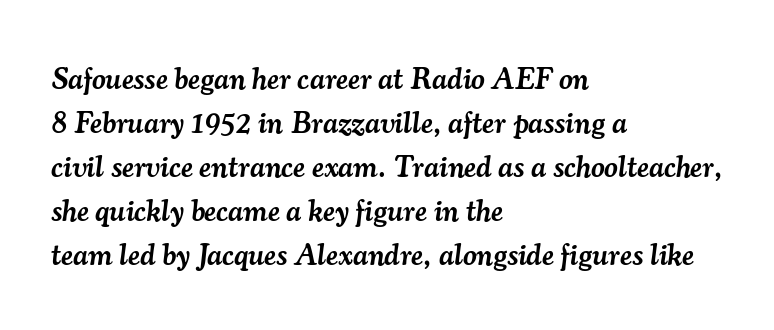
Q: Is the text bold? A: Semi-bold.
Q: Is the text italic (slanted)? A: Yes, it leans right by about 7 degrees.
Q: Is the typeface a serif or a sans-serif typeface? A: Serif.
Q: Is the text underlined? A: No.
Q: How is the paragraph aligned? A: Left-aligned.
Q: Is the spacing between letters normal or unusually wide? A: Normal.
Q: Is the spacing between lines tight, normal or loose? A: Normal.
Q: Width (condensed, normal, or wide)? A: Normal.
Q: Stroke contrast? A: Medium.
Q: x-height? A: Small.
Q: Monospaced? A: No.
